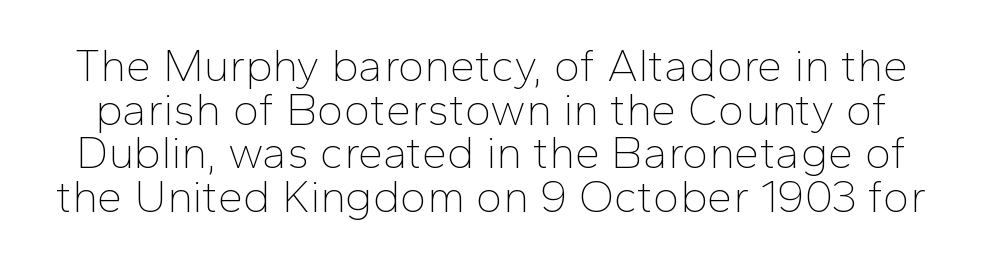
Q: Is the text bold? A: No.
Q: Is the text italic (slanted)? A: No, it is upright.
Q: Is the typeface a serif or a sans-serif typeface? A: Sans-serif.
Q: Is the text underlined? A: No.
Q: Is the spacing between letters normal or unusually wide? A: Normal.
Q: Is the spacing between lines tight, normal or loose? A: Tight.
Q: Width (condensed, normal, or wide)? A: Normal.
Q: Stroke contrast? A: Low.
Q: x-height? A: Medium.
Q: Monospaced? A: No.
